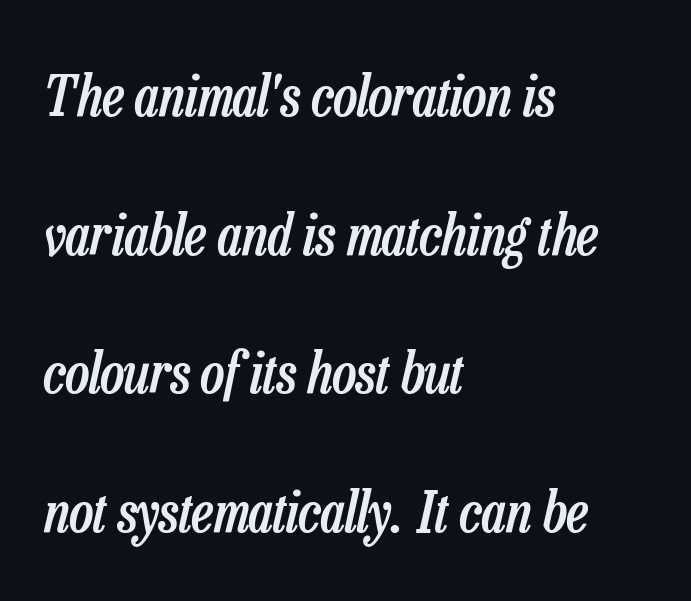
{"italic": "yes", "lean": "right", "slant_degrees": 13, "bold": "semi", "weight": "semibold", "width": "condensed", "stroke_contrast": "low", "x_height": "medium", "monospaced": "no", "underline": "no", "align": "left", "line_spacing": "loose", "line_spacing_ratio": 2.43, "letter_spacing": "normal", "letter_spacing_em": 0.0, "glyph_px": 57}
